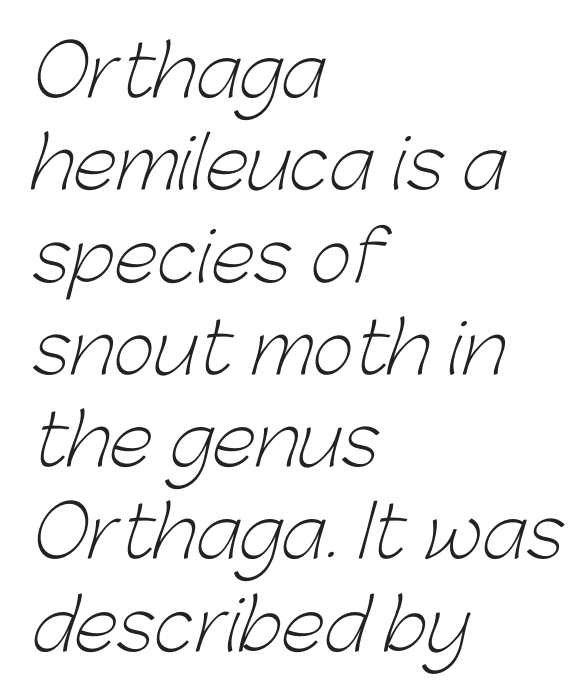
The image shows 71 px light sans-serif type; set left-aligned, normal line spacing (1.3x), normal letter spacing, not underlined; low stroke contrast and a medium x-height.
